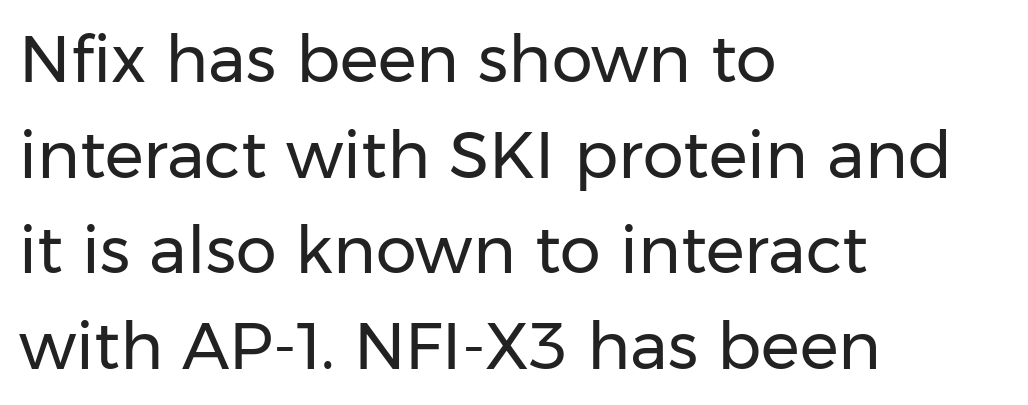
Unlike a traditional serif, this face leaves its strokes unadorned. Compared with typical body copy, the letter spacing here is the same. Honestly, there is no underline to notice here at all. The space between consecutive lines is moderate. Vertical stems look standard width or narrower in stroke.
